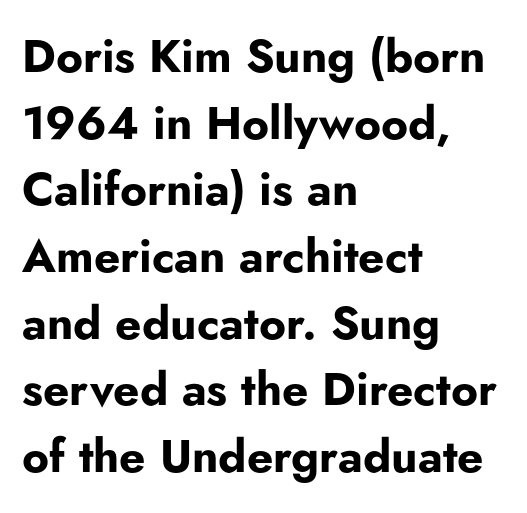
Q: Is the text bold? A: Yes.
Q: Is the text italic (slanted)? A: No, it is upright.
Q: Is the typeface a serif or a sans-serif typeface? A: Sans-serif.
Q: Is the text underlined? A: No.
Q: How is the paragraph aligned? A: Left-aligned.
Q: Is the spacing between letters normal or unusually wide? A: Normal.
Q: Is the spacing between lines tight, normal or loose? A: Normal.
Q: Width (condensed, normal, or wide)? A: Normal.
Q: Stroke contrast? A: Low.
Q: x-height? A: Small.
Q: Monospaced? A: No.
